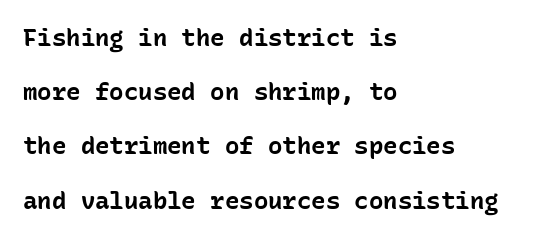
Chunky letters — that's bold for sure. If you drew a ruler down the left edge, every line would touch it. Italic: no, the glyphs are upright roman. The letterforms sit shoulder to shoulder at normal distance. Line spacing here is loose. The string is rendered with underlining switched off.
